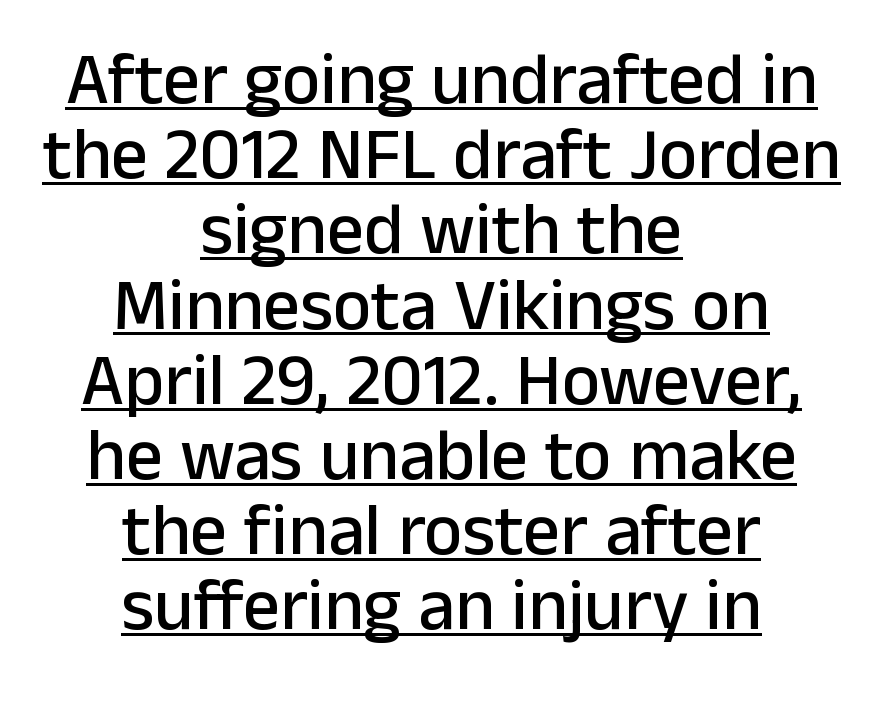
Q: Is the text italic (slanted)? A: No, it is upright.
Q: Is the typeface a serif or a sans-serif typeface? A: Sans-serif.
Q: Is the text underlined? A: Yes.
Q: How is the paragraph aligned? A: Centered.
Q: Is the spacing between letters normal or unusually wide? A: Normal.
Q: Is the spacing between lines tight, normal or loose? A: Tight.
Q: Width (condensed, normal, or wide)? A: Normal.
Q: Stroke contrast? A: Low.
Q: x-height? A: Medium.
Q: Monospaced? A: No.
